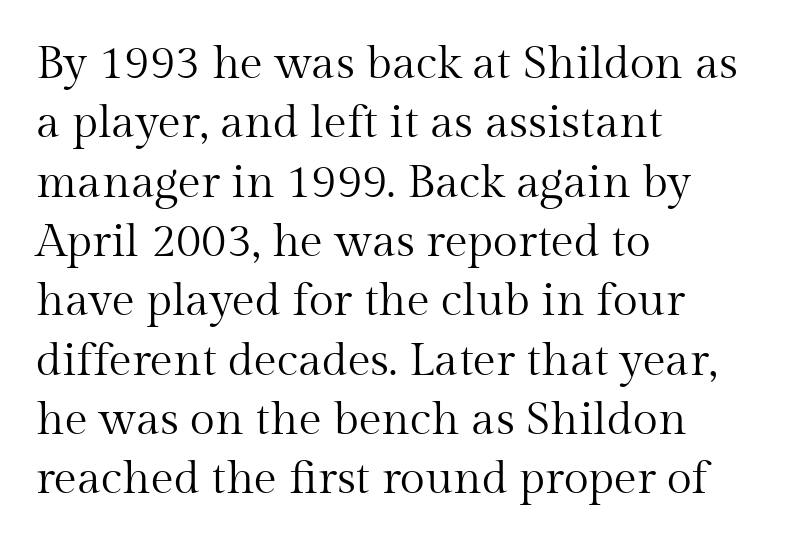
The image shows 46 px regular-weight serif type, upright; set left-aligned, normal line spacing (1.29x), normal letter spacing, not underlined; medium stroke contrast and a medium x-height.
